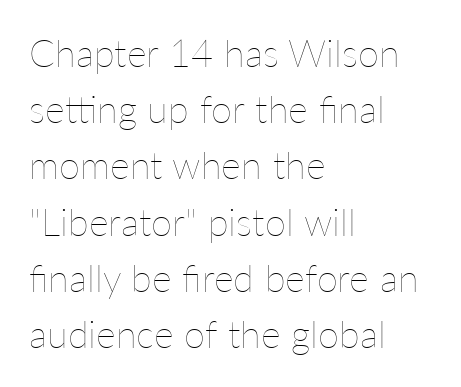
The image shows 38 px thin type, upright; set left-aligned, normal line spacing (1.48x), normal letter spacing, not underlined; low stroke contrast and a medium x-height.
